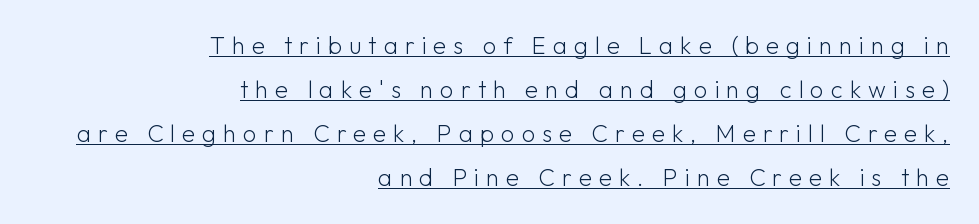
The image shows 24 px text type, upright; set right-aligned, line spacing 1.84x, unusually wide letter spacing (+0.29 em), underlined.
